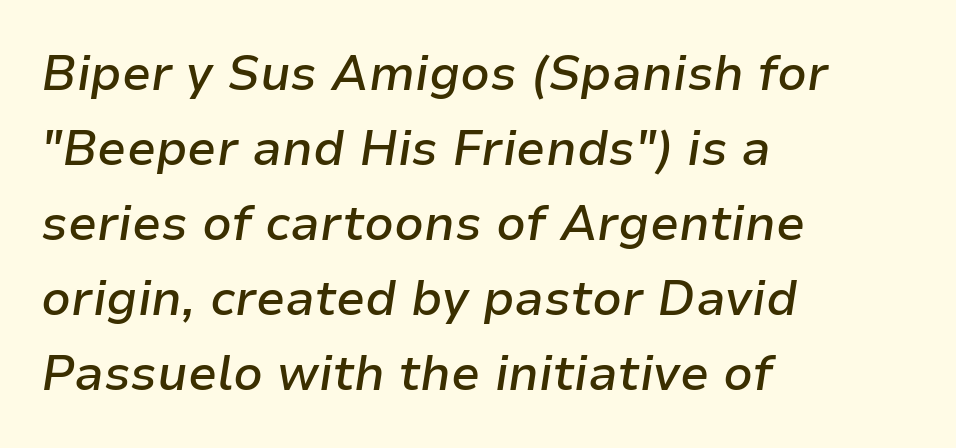
The image shows 48 px semibold type, italic (leaning right); set left-aligned, normal line spacing (1.56x), normal letter spacing, not underlined; low stroke contrast and a medium x-height.
